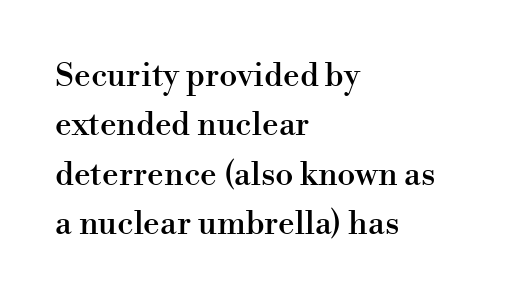
The image shows 33 px serif type, upright; set left-aligned, normal line spacing (1.5x), normal letter spacing, not underlined; high stroke contrast and a small x-height.
